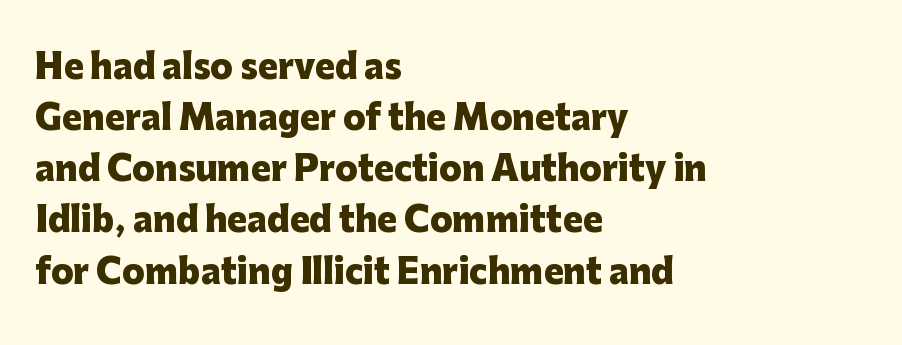
{"serif": "no", "italic": "no", "bold": "yes", "weight": "heavy", "width": "normal", "stroke_contrast": "low", "x_height": "medium", "monospaced": "no", "underline": "no", "align": "left", "line_spacing": "normal", "line_spacing_ratio": 1.55, "letter_spacing": "normal", "letter_spacing_em": 0.0, "glyph_px": 33}
